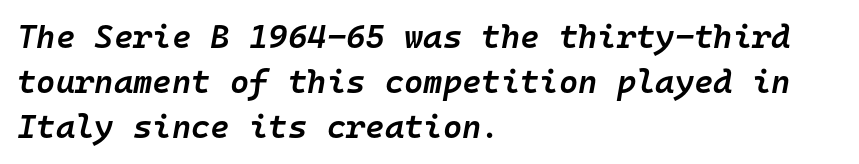
{"italic": "yes", "lean": "right", "slant_degrees": 10, "bold": "semi", "weight": "semibold", "width": "normal", "stroke_contrast": "low", "x_height": "medium", "monospaced": "yes", "underline": "no", "align": "left", "line_spacing": "normal", "line_spacing_ratio": 1.37, "letter_spacing": "normal", "letter_spacing_em": 0.0, "glyph_px": 33}
